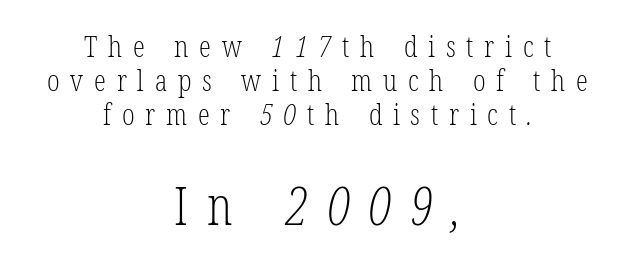
The image shows 53 px light, condensed serif type; set centered, tight line spacing (1.13x), unusually wide letter spacing (+0.36 em), not underlined; the second (bottom) block is 1.77x larger; low stroke contrast and a medium x-height.
